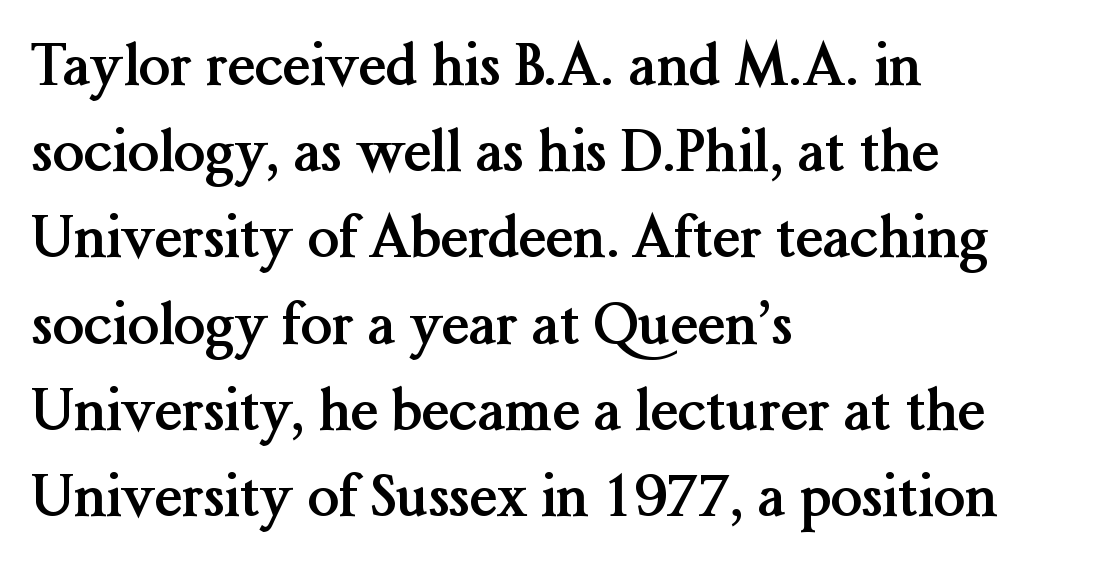
{"serif": "yes", "italic": "no", "bold": "yes", "weight": "semibold", "width": "normal", "stroke_contrast": "medium", "x_height": "medium", "monospaced": "no", "underline": "no", "align": "left", "line_spacing": "normal", "line_spacing_ratio": 1.54, "letter_spacing": "normal", "letter_spacing_em": 0.0, "glyph_px": 56}
